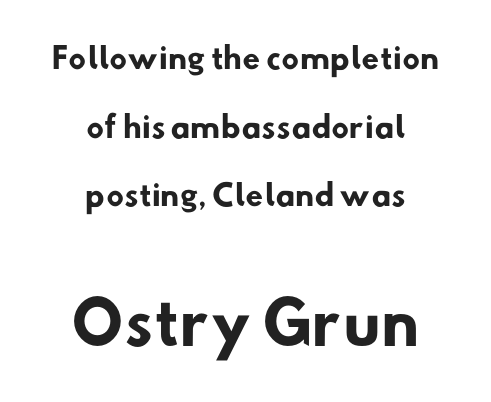
Lines of text with bare space underneath. Horizontally, the lines are justified to the midpoint only. Bold? Absolutely — the strokes are thick and heavy. Between these two stacked blocks, the lower one wins on size. The designer went with a sans here, leaving each stem footless.
